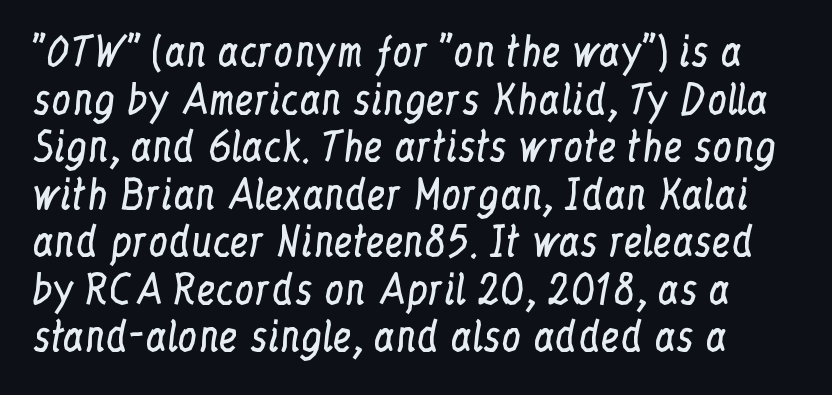
The font is comparable to plain body text, perhaps lighter. Words float on clear page, feet unadorned. The face used here is proportionally spaced, like ordinary book or web type. Letterform terminals end in serifs throughout the passage.
